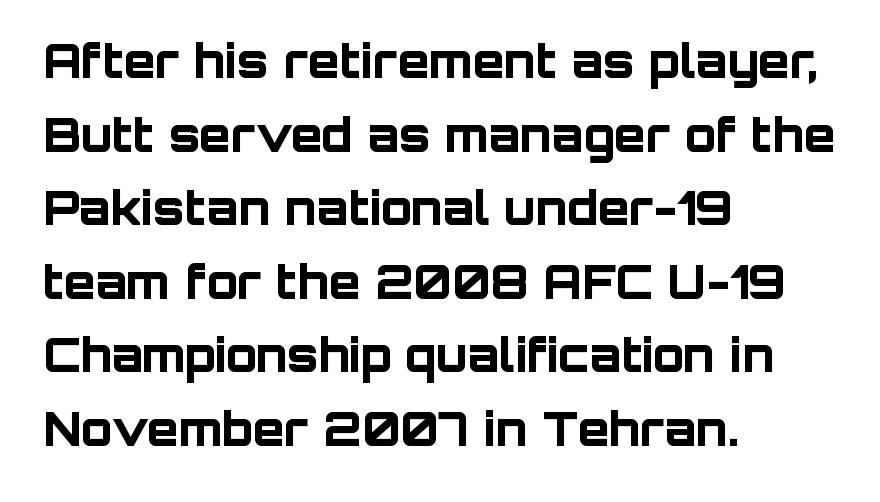
Q: Is the text bold? A: Yes.
Q: Is the text italic (slanted)? A: No, it is upright.
Q: Is the typeface a serif or a sans-serif typeface? A: Sans-serif.
Q: Is the text underlined? A: No.
Q: How is the paragraph aligned? A: Left-aligned.
Q: Is the spacing between letters normal or unusually wide? A: Normal.
Q: Is the spacing between lines tight, normal or loose? A: Normal.
Q: Width (condensed, normal, or wide)? A: Normal.
Q: Stroke contrast? A: Low.
Q: x-height? A: Large.
Q: Monospaced? A: No.
